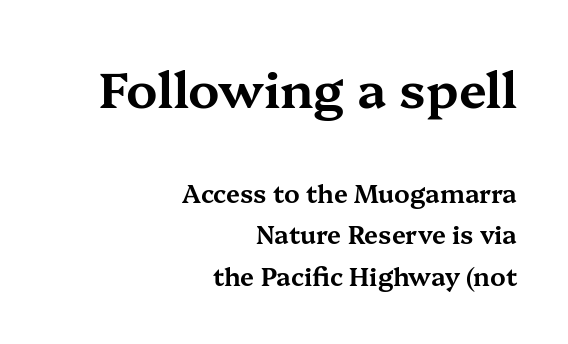
Which margin do the lines hug? The right one — the left edge is uneven. The letters stand straight up with perfectly vertical stems. Does the bottom block carry the larger type? No, the top block does. This sample uses plain, unmodified letter spacing. Just letters on the line, the space beneath them empty.
